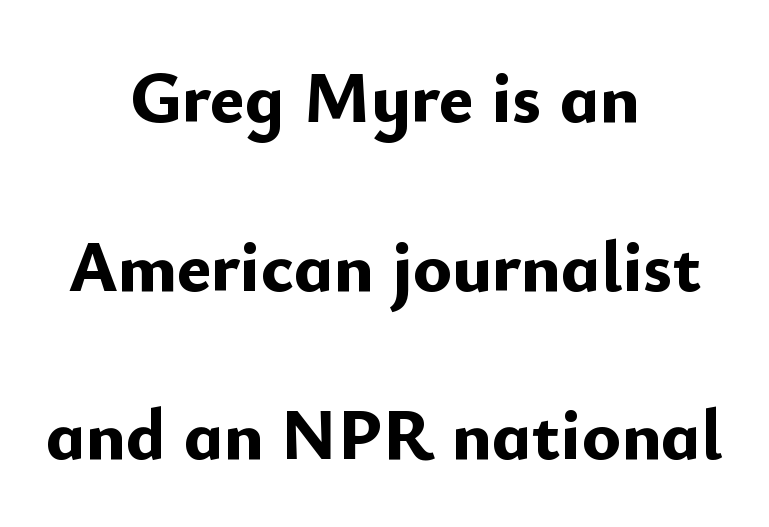
Q: Is the text bold? A: Yes.
Q: Is the text italic (slanted)? A: No, it is upright.
Q: Is the typeface a serif or a sans-serif typeface? A: Sans-serif.
Q: Is the text underlined? A: No.
Q: How is the paragraph aligned? A: Centered.
Q: Is the spacing between letters normal or unusually wide? A: Normal.
Q: Is the spacing between lines tight, normal or loose? A: Loose.
Q: Width (condensed, normal, or wide)? A: Normal.
Q: Stroke contrast? A: Low.
Q: x-height? A: Small.
Q: Monospaced? A: No.
